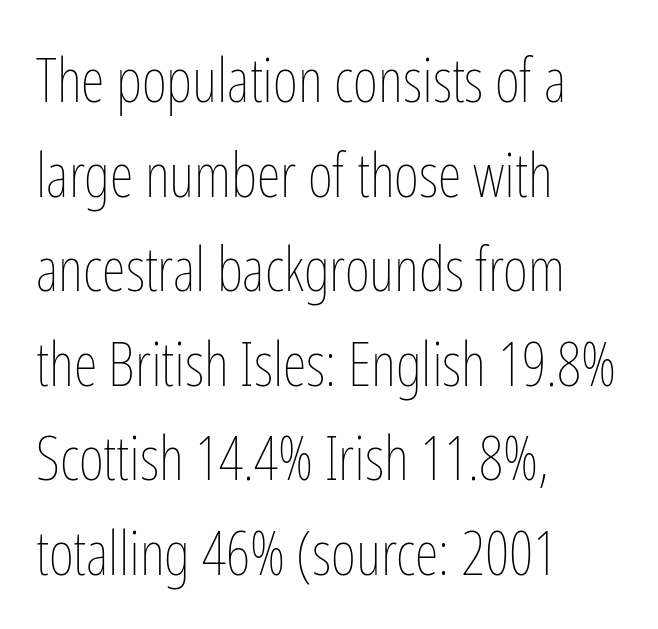
The image shows 61 px thin, condensed type, upright; set left-aligned, normal line spacing (1.55x), normal letter spacing, not underlined; low stroke contrast and a medium x-height.
